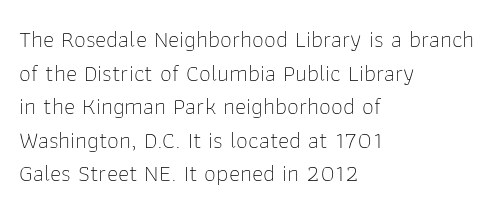
Q: Is the text bold? A: No.
Q: Is the text italic (slanted)? A: No, it is upright.
Q: Is the text underlined? A: No.
Q: How is the paragraph aligned? A: Left-aligned.
Q: Is the spacing between letters normal or unusually wide? A: Normal.
Q: Is the spacing between lines tight, normal or loose? A: Normal.
